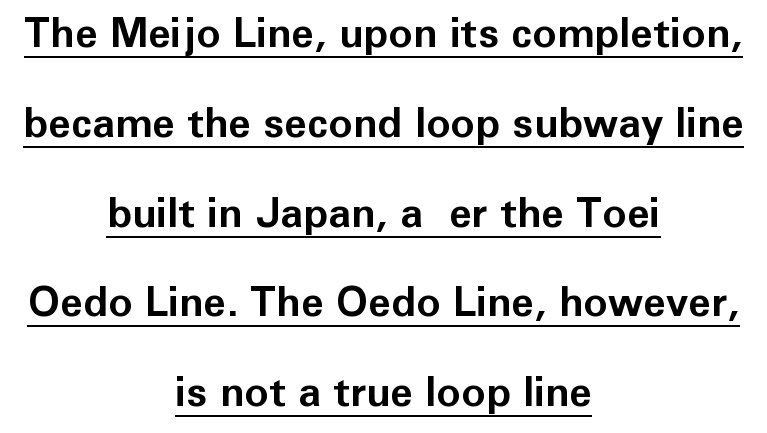
Q: Is the text bold? A: Yes.
Q: Is the text italic (slanted)? A: No, it is upright.
Q: Is the typeface a serif or a sans-serif typeface? A: Sans-serif.
Q: Is the text underlined? A: Yes.
Q: How is the paragraph aligned? A: Centered.
Q: Is the spacing between letters normal or unusually wide? A: Normal.
Q: Is the spacing between lines tight, normal or loose? A: Loose.
Q: Width (condensed, normal, or wide)? A: Normal.
Q: Stroke contrast? A: Low.
Q: x-height? A: Medium.
Q: Monospaced? A: No.
